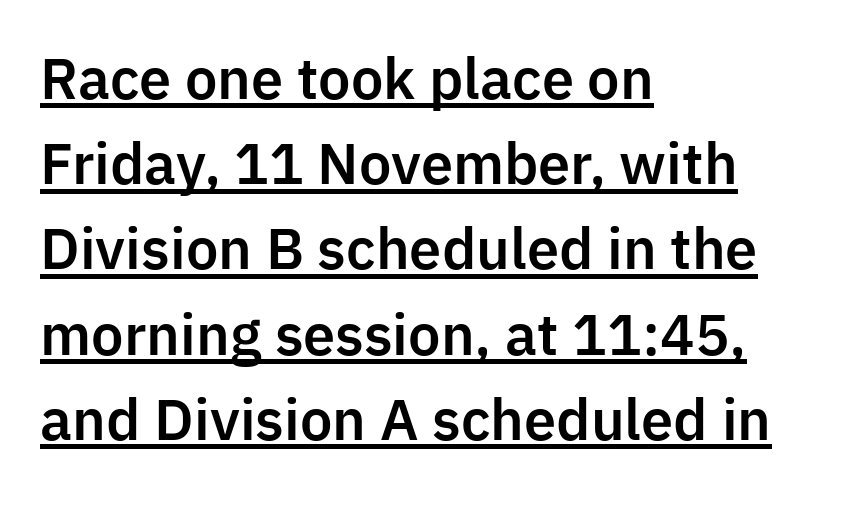
A normal amount of white space separates one row of letters from the next. The lines in this sample share a left origin and differ only in where they stop. Character widths vary here, with narrow letters taking less room than wide ones. Does a line run under the words? Yes, clearly.
